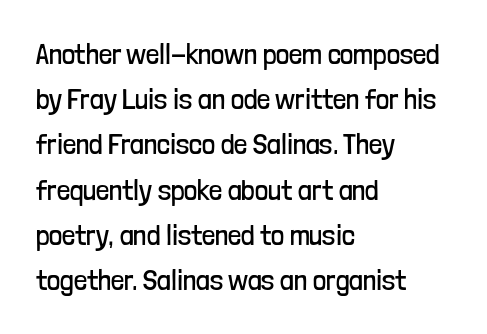
The words here are not underlined. Honestly, the row spacing looks completely unremarkable. No chunkiness to these letters — they're not bold. Look at the tracking — it's just the regular setting, nothing added. Think of a printed novel: that variable character pitch is what you see here. To sum up the face: it is a sans, with no serifs.
